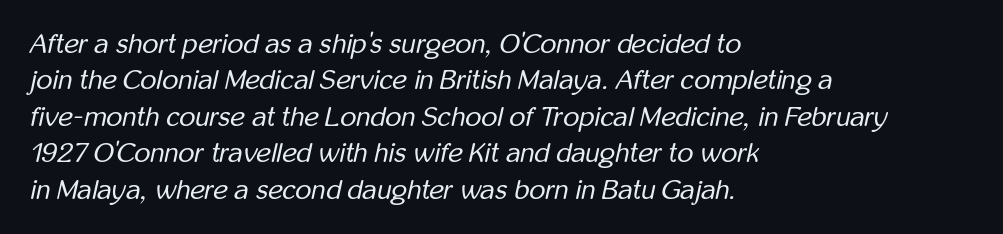
The image shows 28 px regular-weight, condensed type, italic (leaning right); set left-aligned, normal line spacing (1.3x), normal letter spacing, not underlined; low stroke contrast and a medium x-height.
